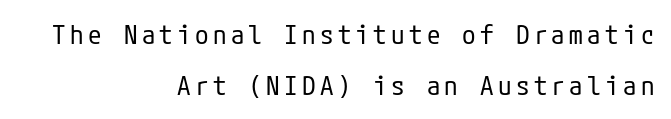
Q: Is the text bold? A: No.
Q: Is the text italic (slanted)? A: No, it is upright.
Q: Is the text underlined? A: No.
Q: How is the paragraph aligned? A: Right-aligned.
